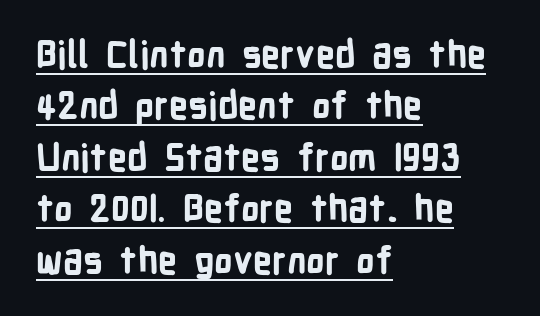
{"serif": "no", "italic": "no", "bold": "yes", "weight": "bold", "width": "condensed", "stroke_contrast": "low", "x_height": "medium", "monospaced": "no", "underline": "yes", "align": "left", "line_spacing": "normal", "line_spacing_ratio": 1.39, "letter_spacing": "normal", "letter_spacing_em": 0.0, "glyph_px": 37}
